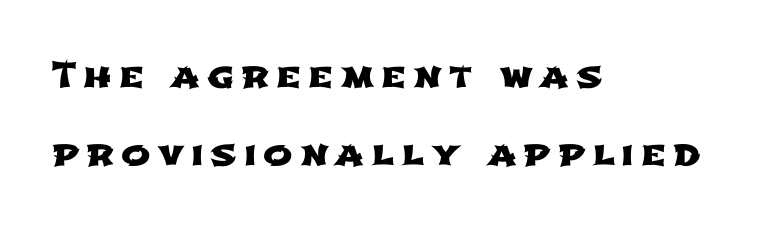
{"serif": "no", "width": "wide", "stroke_contrast": "low", "x_height": "medium", "monospaced": "no", "underline": "no", "align": "left", "line_spacing": "loose", "line_spacing_ratio": 2.22, "letter_spacing": "wide", "letter_spacing_em": 0.2, "glyph_px": 35}
